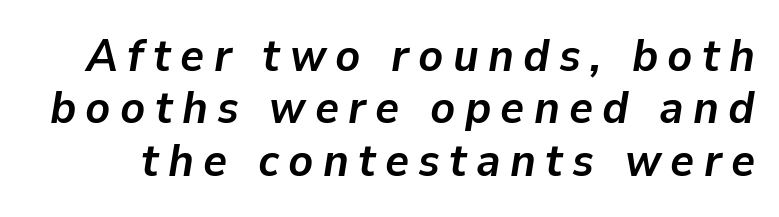
Style check: oblique. Rows of type sit shoulder to shoulder in the vertical direction. You could not count columns in this text — the font is proportionally spaced. The passage shown is emphatically bold.
